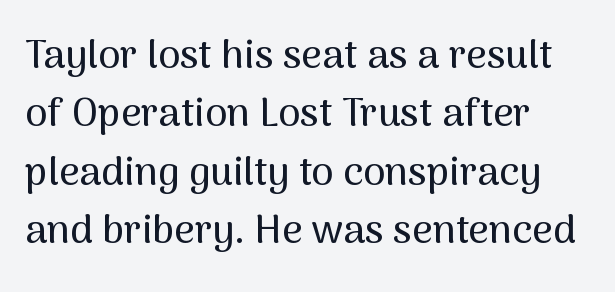
The image shows 40 px sans-serif type, upright; set left-aligned, normal line spacing (1.46x), normal letter spacing, not underlined; medium stroke contrast and a medium x-height.
